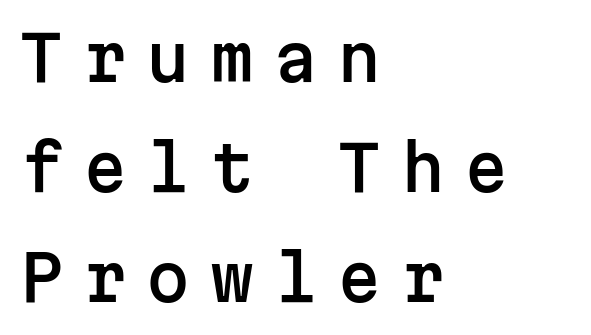
The image shows 63 px sans-serif type, upright, monospaced; set left-aligned, line spacing 1.75x, unusually wide letter spacing (+0.31 em), not underlined; low stroke contrast and a medium x-height.
